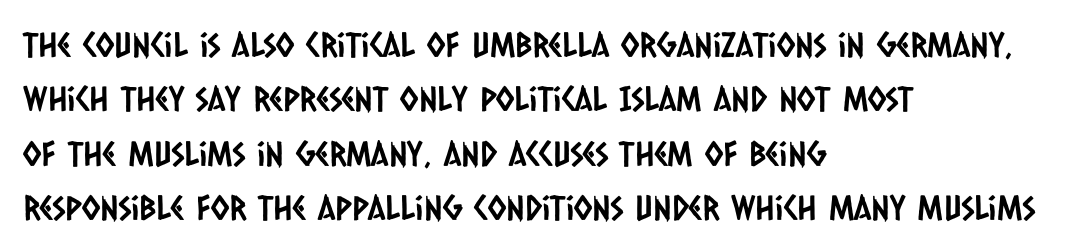
{"serif": "no", "width": "condensed", "stroke_contrast": "low", "x_height": "large", "monospaced": "no", "underline": "no", "align": "left", "line_spacing": "normal", "line_spacing_ratio": 1.6, "letter_spacing": "normal", "letter_spacing_em": 0.0, "glyph_px": 34}
